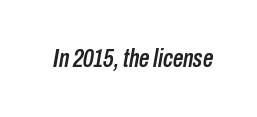
{"italic": "yes", "lean": "right", "slant_degrees": 10, "underline": "no", "letter_spacing": "normal", "letter_spacing_em": 0.0, "glyph_px": 26}
